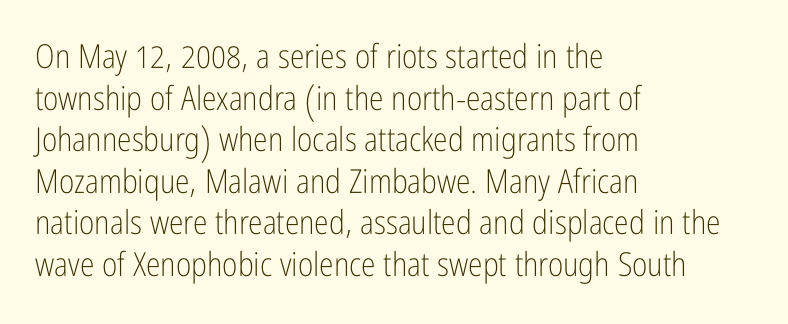
Q: Is the text bold? A: No.
Q: Is the text italic (slanted)? A: No, it is upright.
Q: Is the typeface a serif or a sans-serif typeface? A: Sans-serif.
Q: Is the text underlined? A: No.
Q: How is the paragraph aligned? A: Left-aligned.
Q: Is the spacing between letters normal or unusually wide? A: Normal.
Q: Is the spacing between lines tight, normal or loose? A: Normal.
Q: Width (condensed, normal, or wide)? A: Condensed.
Q: Stroke contrast? A: Low.
Q: x-height? A: Medium.
Q: Monospaced? A: No.
